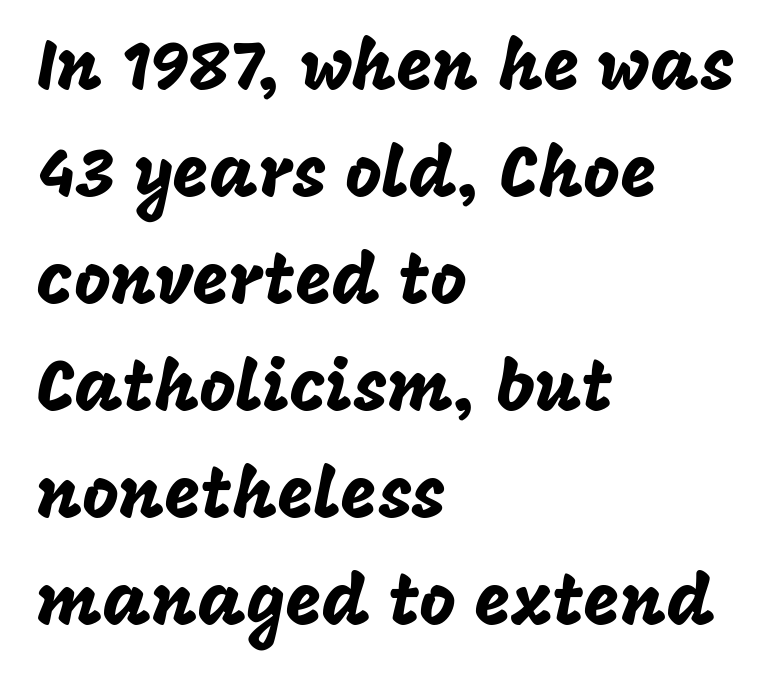
The image shows 70 px sans-serif type; set left-aligned, normal line spacing (1.53x), normal letter spacing, not underlined; low stroke contrast and a large x-height.
